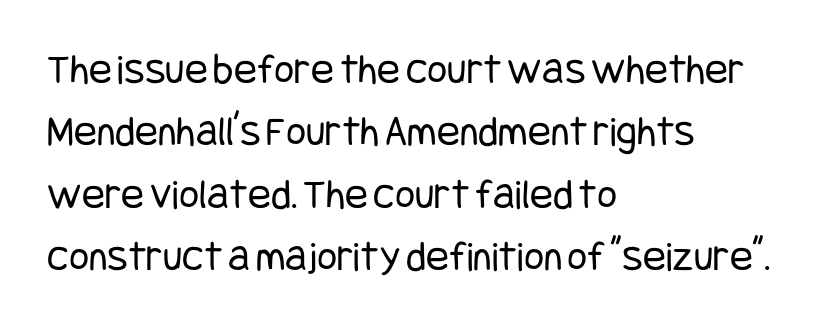
The image shows 43 px regular-weight, condensed sans-serif type, upright; set left-aligned, normal line spacing (1.45x), normal letter spacing, not underlined; low stroke contrast and a large x-height.
